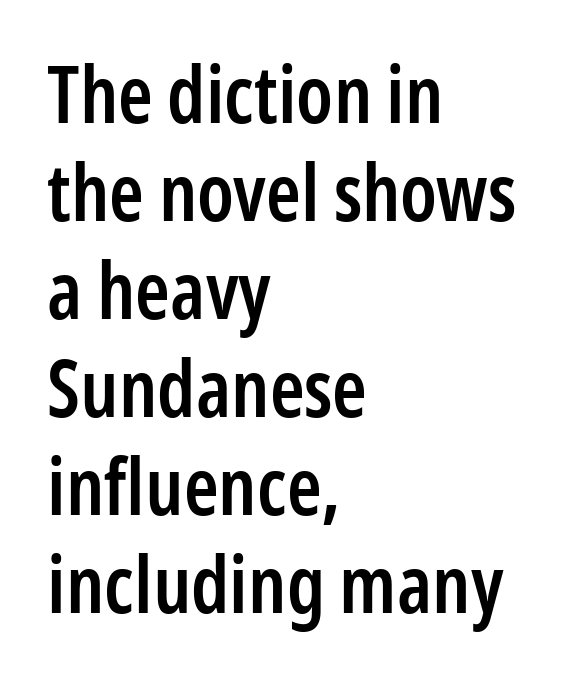
Q: Is the text bold? A: Semi-bold.
Q: Is the text italic (slanted)? A: No, it is upright.
Q: Is the typeface a serif or a sans-serif typeface? A: Sans-serif.
Q: Is the text underlined? A: No.
Q: How is the paragraph aligned? A: Left-aligned.
Q: Is the spacing between letters normal or unusually wide? A: Normal.
Q: Width (condensed, normal, or wide)? A: Condensed.
Q: Stroke contrast? A: Low.
Q: x-height? A: Medium.
Q: Monospaced? A: No.
